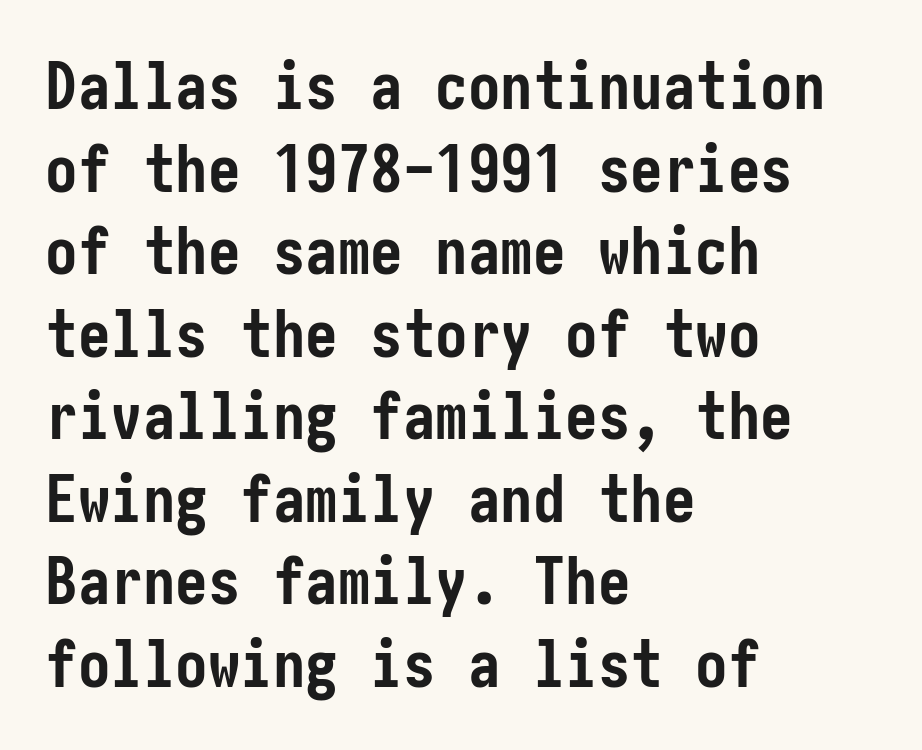
Q: Is the text bold? A: Yes.
Q: Is the text italic (slanted)? A: No, it is upright.
Q: Is the typeface a serif or a sans-serif typeface? A: Sans-serif.
Q: Is the text underlined? A: No.
Q: How is the paragraph aligned? A: Left-aligned.
Q: Is the spacing between letters normal or unusually wide? A: Normal.
Q: Is the spacing between lines tight, normal or loose? A: Normal.
Q: Width (condensed, normal, or wide)? A: Condensed.
Q: Stroke contrast? A: Low.
Q: x-height? A: Medium.
